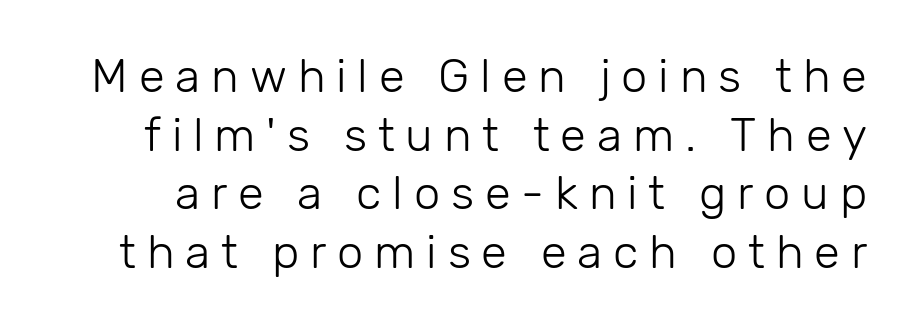
{"serif": "no", "italic": "no", "bold": "no", "weight": "light", "width": "normal", "stroke_contrast": "low", "x_height": "medium", "monospaced": "no", "underline": "no", "line_spacing": "normal", "line_spacing_ratio": 1.25, "letter_spacing": "wide", "letter_spacing_em": 0.23, "glyph_px": 47}
